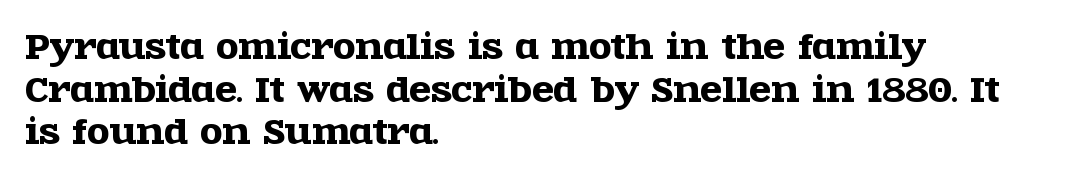
The image shows 32 px wide serif type, upright; set left-aligned, normal line spacing (1.33x), normal letter spacing, not underlined; a large x-height.
